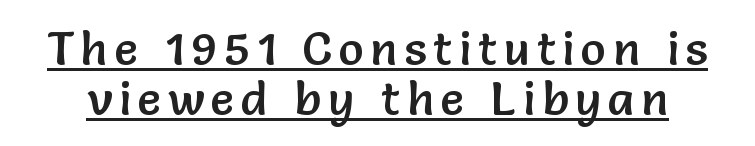
Posture: upright roman. The type family on display is of the sans-serif kind. Tightly led — the rows are bunched. These lines are rendered in a variable-pitch font.
